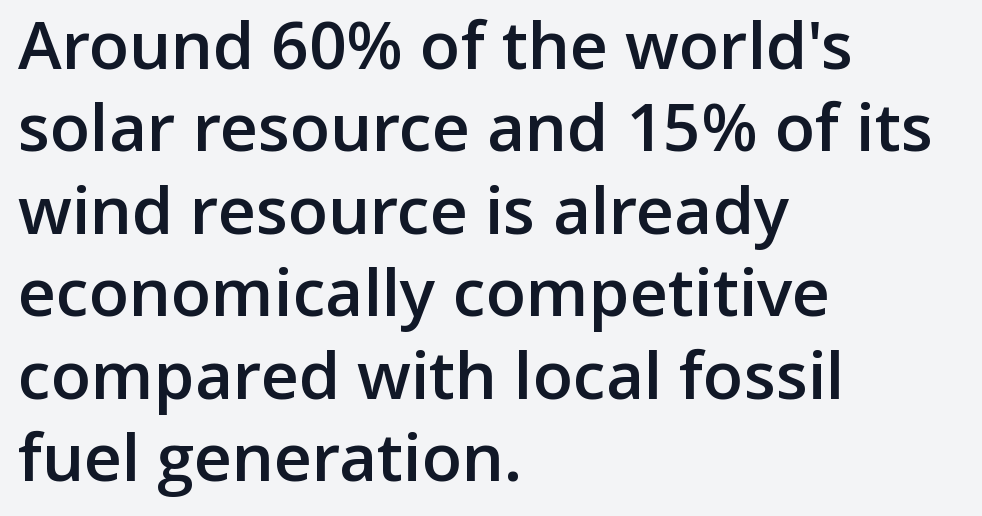
The glyphs in this specimen are sans serif. These lines keep a tight, regular rhythm from letter to letter. The passage shown is not underscored anywhere. The rows are spaced the way most documents space them.
